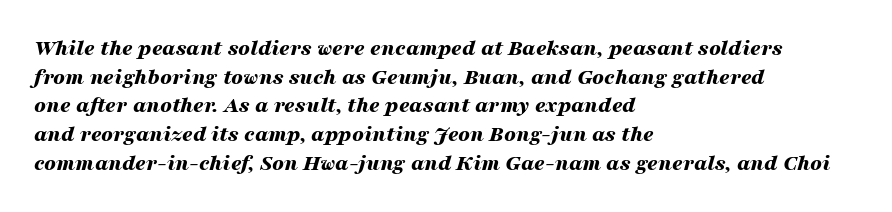
Layout note: lines flush left. Quick note: interline space is typical. Students, note that the glyphs here touch the page at normal intervals. The space beneath each line is pristine and unruled. The typography opts for an oblique posture over an upright one. What weight is shown? A full bold with thick strokes.
